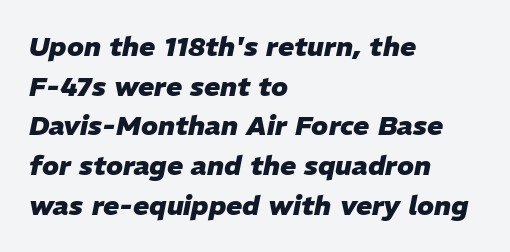
Q: Is the text bold? A: Yes.
Q: Is the text italic (slanted)? A: Yes, it leans right by about 11 degrees.
Q: Is the text underlined? A: No.
Q: How is the paragraph aligned? A: Left-aligned.
Q: Is the spacing between letters normal or unusually wide? A: Normal.
Q: Is the spacing between lines tight, normal or loose? A: Normal.
